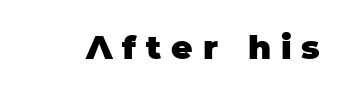
Q: Is the text bold? A: Yes.
Q: Is the text italic (slanted)? A: No, it is upright.
Q: Is the typeface a serif or a sans-serif typeface? A: Sans-serif.
Q: Is the text underlined? A: No.
Q: Is the spacing between letters normal or unusually wide? A: Unusually wide.
Q: Width (condensed, normal, or wide)? A: Normal.
Q: Stroke contrast? A: Low.
Q: x-height? A: Large.
Q: Monospaced? A: No.
